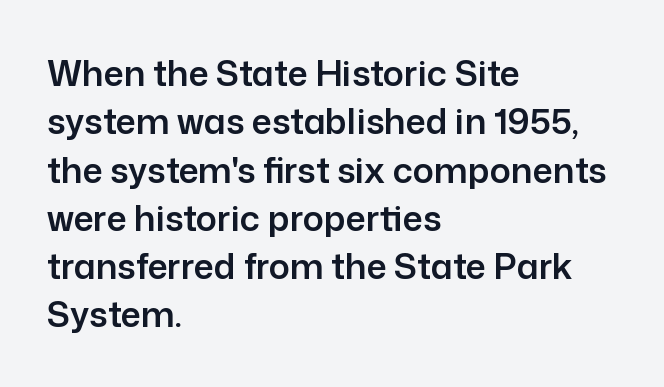
{"serif": "no", "italic": "no", "width": "normal", "stroke_contrast": "low", "x_height": "medium", "monospaced": "no", "underline": "no", "align": "left", "line_spacing": "normal", "line_spacing_ratio": 1.38, "letter_spacing": "normal", "letter_spacing_em": 0.0, "glyph_px": 35}
